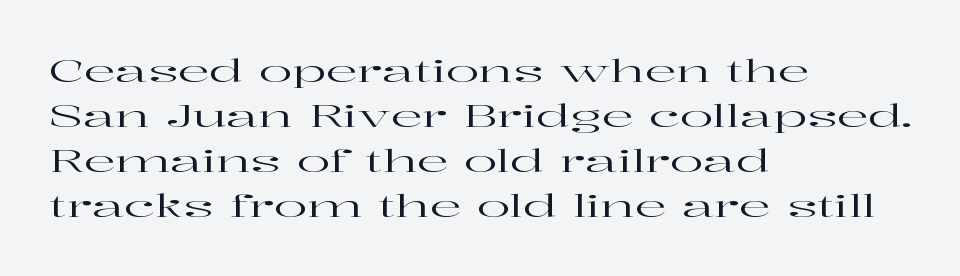
Q: Is the text italic (slanted)? A: No, it is upright.
Q: Is the typeface a serif or a sans-serif typeface? A: Serif.
Q: Is the text underlined? A: No.
Q: How is the paragraph aligned? A: Left-aligned.
Q: Is the spacing between letters normal or unusually wide? A: Normal.
Q: Is the spacing between lines tight, normal or loose? A: Normal.
Q: Width (condensed, normal, or wide)? A: Wide.
Q: Stroke contrast? A: High.
Q: x-height? A: Medium.
Q: Monospaced? A: No.
